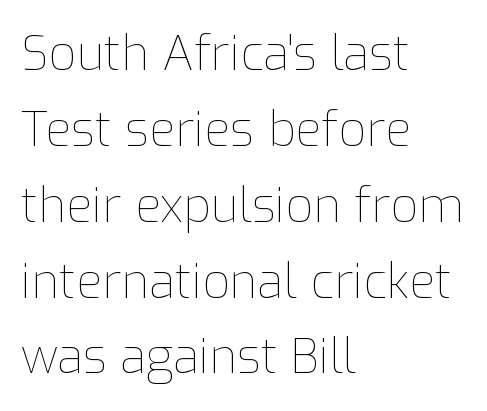
{"italic": "no", "bold": "no", "weight": "thin", "width": "normal", "stroke_contrast": "low", "x_height": "medium", "monospaced": "no", "underline": "no", "align": "left", "line_spacing": "normal", "line_spacing_ratio": 1.58, "letter_spacing": "normal", "letter_spacing_em": 0.0, "glyph_px": 48}
